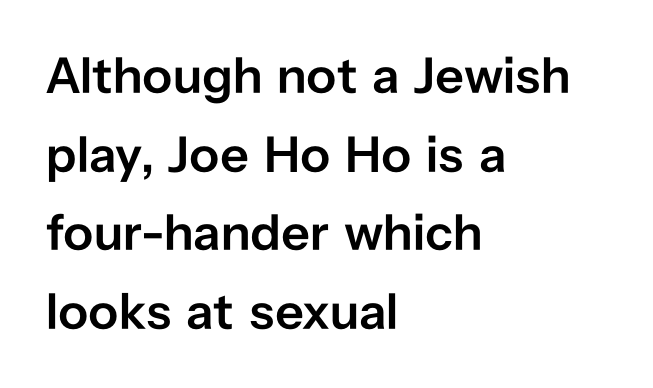
{"serif": "no", "italic": "no", "bold": "semi", "weight": "semibold", "width": "normal", "stroke_contrast": "low", "x_height": "medium", "monospaced": "no", "underline": "no", "align": "left", "line_spacing": "normal", "line_spacing_ratio": 1.54, "letter_spacing": "normal", "letter_spacing_em": 0.0, "glyph_px": 51}
